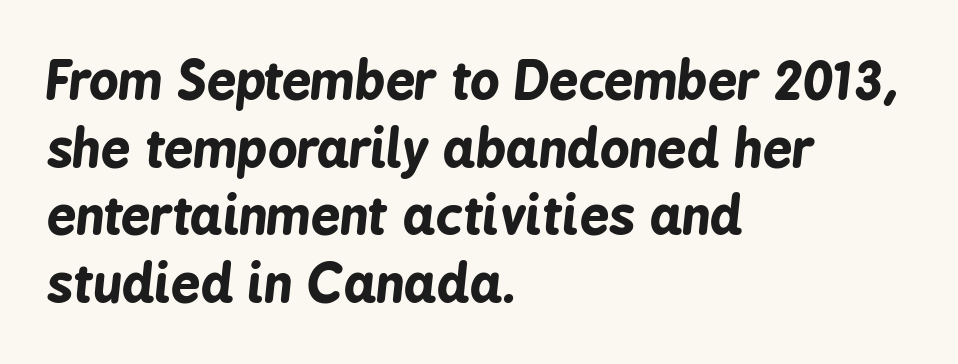
The image shows 52 px bold, condensed type, italic (leaning right); set left-aligned, normal line spacing (1.3x), normal letter spacing, not underlined; low stroke contrast and a medium x-height.
